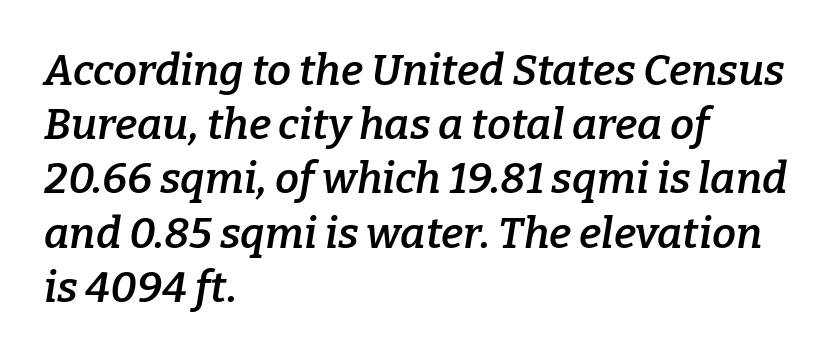
{"serif": "yes", "italic": "yes", "lean": "right", "slant_degrees": 9, "bold": "semi", "weight": "semibold", "width": "normal", "stroke_contrast": "low", "x_height": "medium", "monospaced": "no", "underline": "no", "align": "left", "line_spacing": "normal", "line_spacing_ratio": 1.26, "letter_spacing": "normal", "letter_spacing_em": 0.0, "glyph_px": 43}
